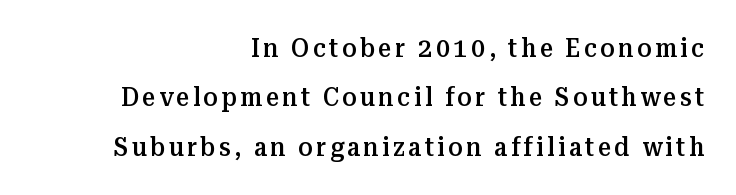
{"italic": "no", "bold": "semi", "underline": "no", "align": "right", "line_spacing": "loose", "line_spacing_ratio": 1.9, "glyph_px": 26}
